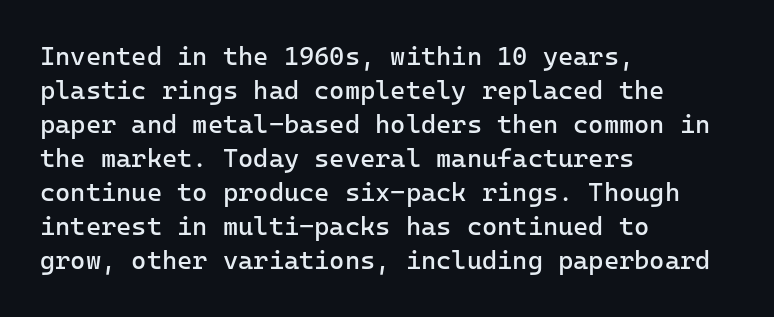
{"italic": "no", "bold": "no", "underline": "no", "align": "left", "line_spacing": "normal", "line_spacing_ratio": 1.31, "letter_spacing": "normal", "letter_spacing_em": 0.0, "glyph_px": 26}
